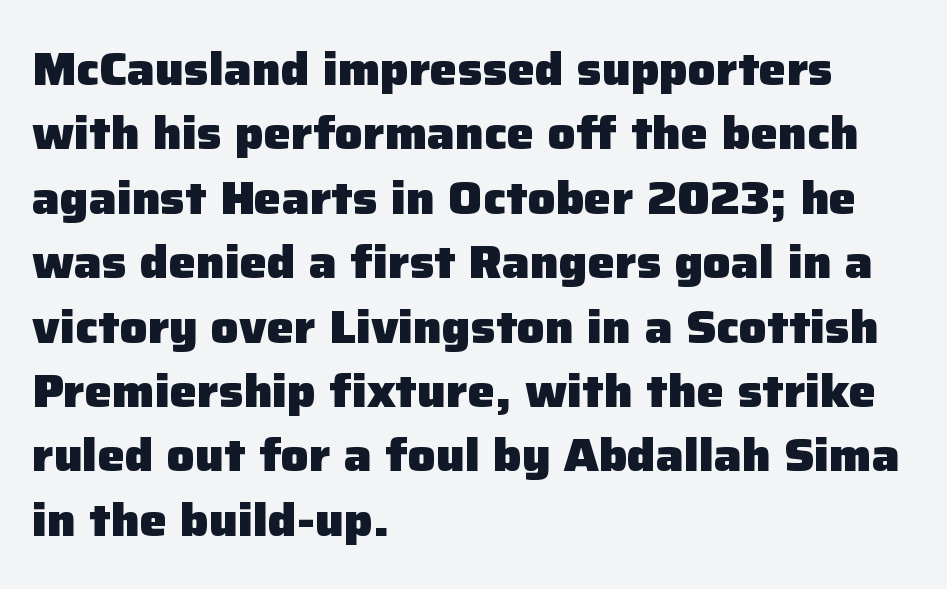
The image shows 46 px heavy sans-serif type, upright; set left-aligned, normal line spacing (1.4x), normal letter spacing, not underlined; low stroke contrast and a medium x-height.
